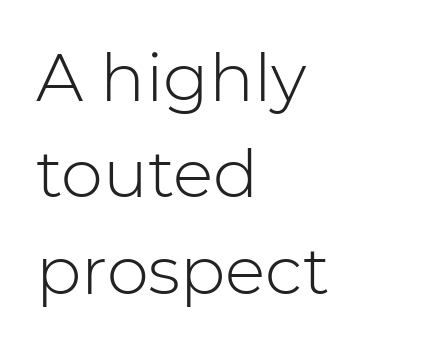
The image shows 67 px light sans-serif type, upright; set left-aligned, normal line spacing (1.44x), normal letter spacing, not underlined; low stroke contrast and a medium x-height.
